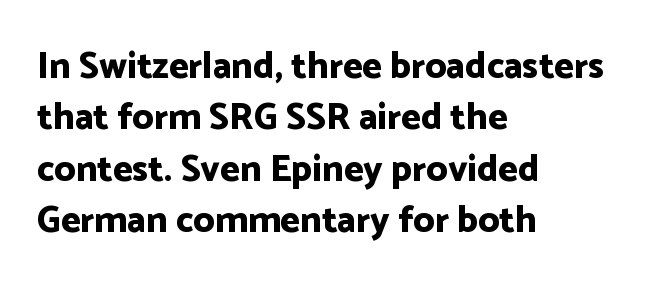
The image shows 37 px bold sans-serif type, upright; set left-aligned, normal line spacing (1.39x), normal letter spacing, not underlined; low stroke contrast and a medium x-height.
